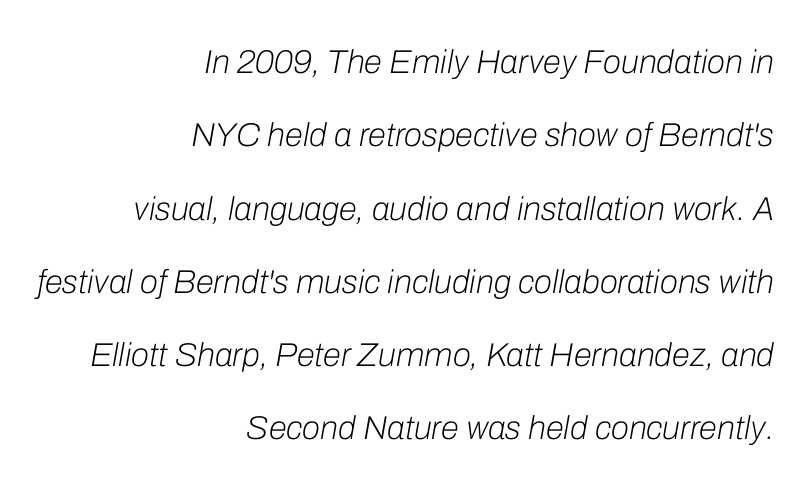
{"italic": "yes", "lean": "right", "slant_degrees": 10, "bold": "no", "weight": "light", "width": "normal", "stroke_contrast": "low", "x_height": "medium", "monospaced": "no", "underline": "no", "align": "right", "line_spacing": "loose", "line_spacing_ratio": 2.22, "letter_spacing": "normal", "letter_spacing_em": 0.0, "glyph_px": 33}
